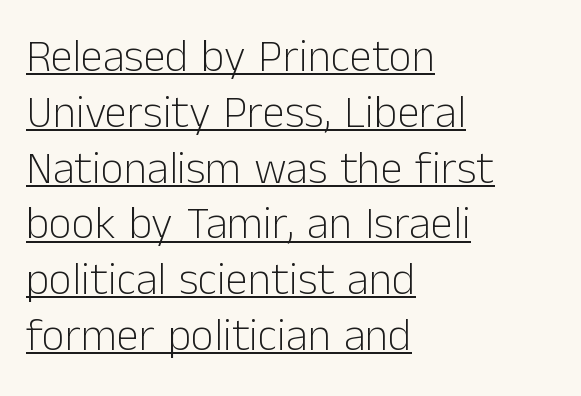
Q: Is the text bold? A: No.
Q: Is the text italic (slanted)? A: No, it is upright.
Q: Is the typeface a serif or a sans-serif typeface? A: Sans-serif.
Q: Is the text underlined? A: Yes.
Q: How is the paragraph aligned? A: Left-aligned.
Q: Is the spacing between letters normal or unusually wide? A: Normal.
Q: Width (condensed, normal, or wide)? A: Normal.
Q: Stroke contrast? A: Low.
Q: x-height? A: Medium.
Q: Monospaced? A: No.
